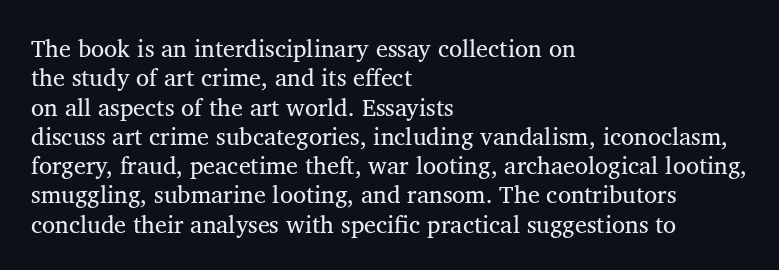
Q: Is the text bold? A: No.
Q: Is the text italic (slanted)? A: No, it is upright.
Q: Is the text underlined? A: No.
Q: How is the paragraph aligned? A: Left-aligned.
Q: Is the spacing between letters normal or unusually wide? A: Normal.
